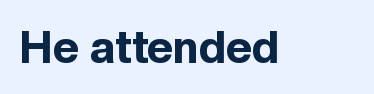
The letterforms sit shoulder to shoulder at normal distance. Descenders are the only things crossing below the line. A sans-serif font was chosen for this passage. The letters advance in unequal steps, a hallmark of proportional type. Weight: bold.
